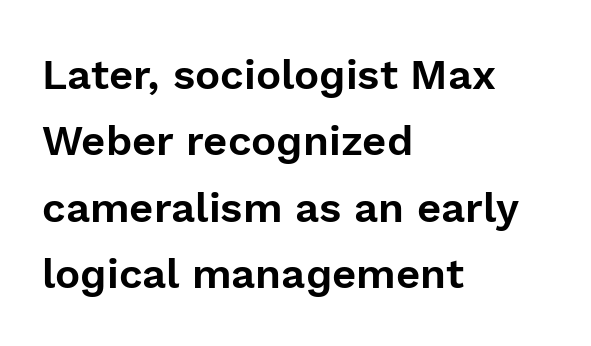
{"serif": "no", "italic": "no", "width": "normal", "x_height": "medium", "monospaced": "no", "underline": "no", "align": "left", "line_spacing": "normal", "line_spacing_ratio": 1.58, "letter_spacing": "normal", "letter_spacing_em": 0.0, "glyph_px": 42}
